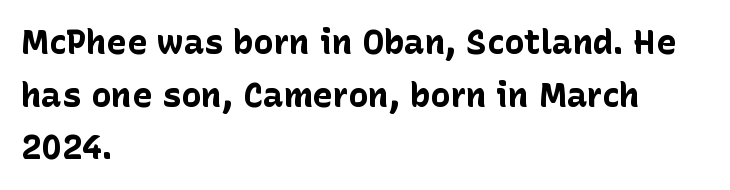
{"serif": "no", "italic": "no", "bold": "yes", "weight": "bold", "width": "normal", "stroke_contrast": "low", "x_height": "medium", "monospaced": "no", "underline": "no", "align": "left", "line_spacing": "normal", "line_spacing_ratio": 1.55, "letter_spacing": "normal", "letter_spacing_em": 0.0, "glyph_px": 34}
